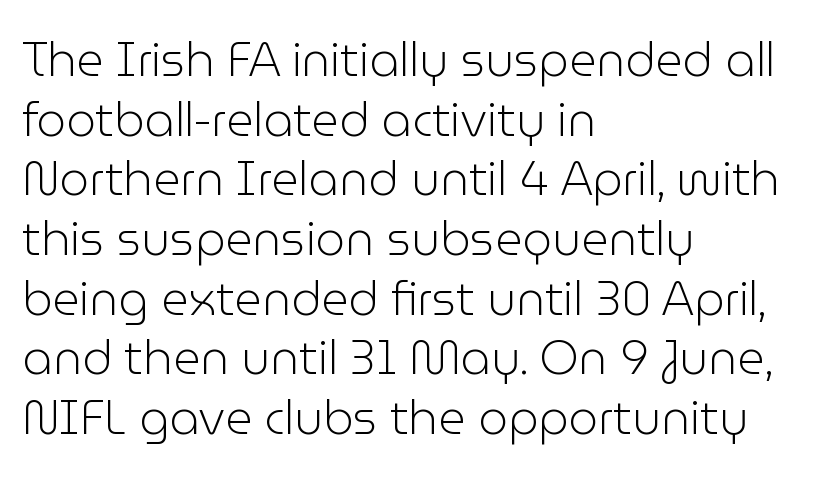
The image shows 47 px light sans-serif type, upright; set left-aligned, normal line spacing (1.27x), normal letter spacing, not underlined; low stroke contrast and a medium x-height.
